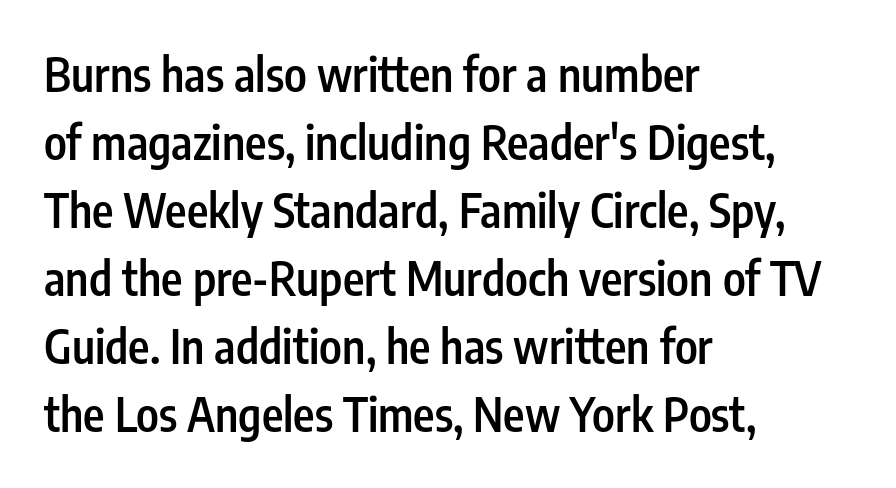
The image shows 46 px semibold, condensed sans-serif type, upright; set left-aligned, normal line spacing (1.48x), normal letter spacing, not underlined; low stroke contrast and a medium x-height.
